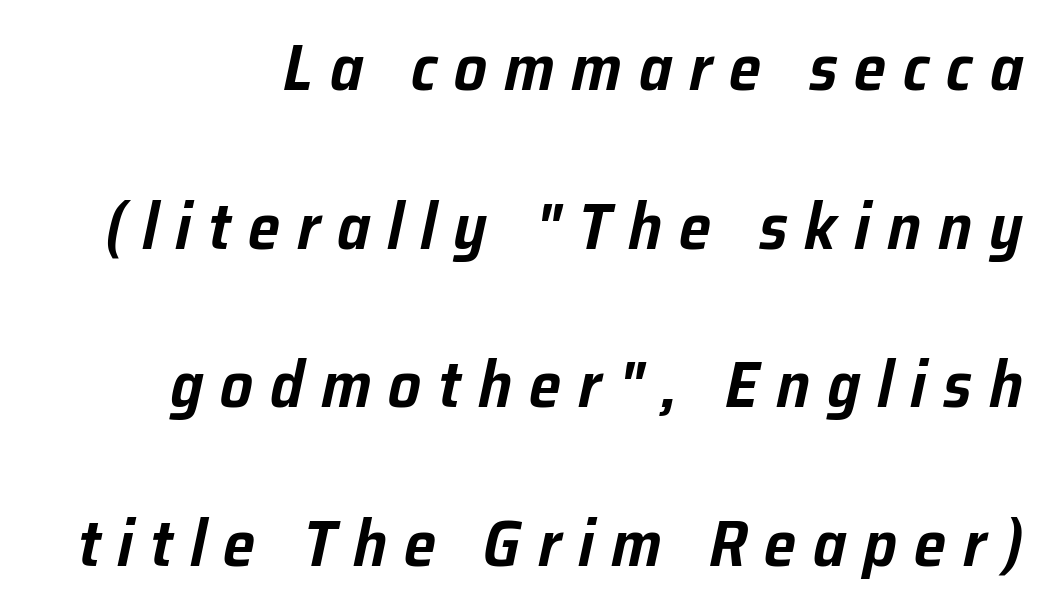
The image shows 65 px text type, italic (leaning right); set right-aligned, loose line spacing (2.44x), unusually wide letter spacing (+0.26 em), not underlined; low stroke contrast and a medium x-height.
